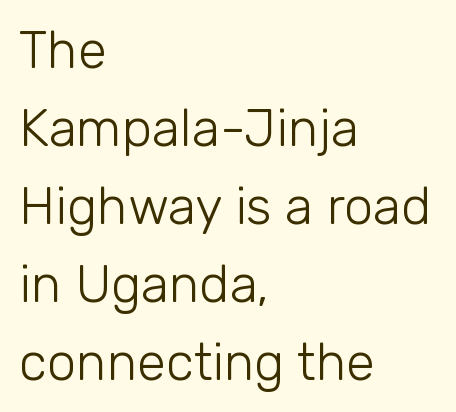
The image shows 52 px light sans-serif type, upright; set left-aligned, normal line spacing (1.5x), normal letter spacing, not underlined; low stroke contrast and a medium x-height.
